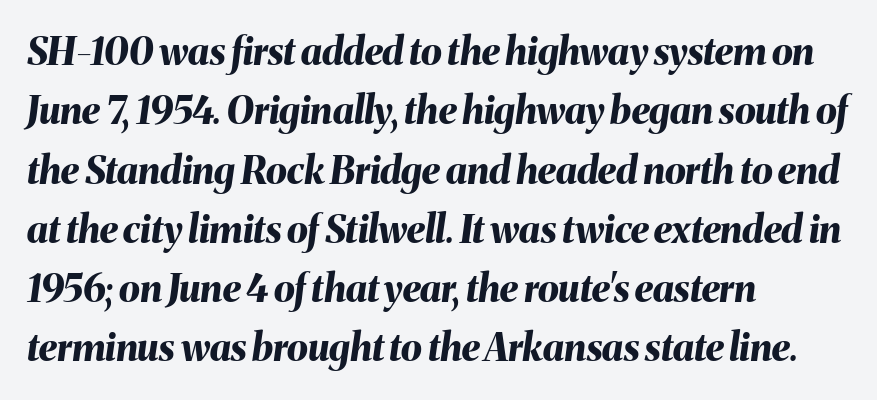
{"italic": "yes", "lean": "right", "slant_degrees": 8, "bold": "yes", "weight": "bold", "width": "normal", "stroke_contrast": "medium", "x_height": "medium", "monospaced": "no", "underline": "no", "align": "left", "line_spacing": "normal", "line_spacing_ratio": 1.56, "letter_spacing": "normal", "letter_spacing_em": 0.0, "glyph_px": 38}
